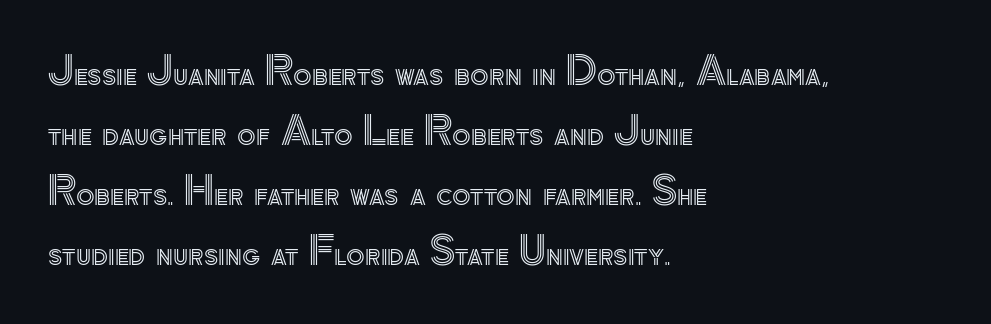
{"italic": "no", "width": "normal", "x_height": "small", "monospaced": "no", "underline": "no", "align": "left", "line_spacing": "normal", "line_spacing_ratio": 1.58, "letter_spacing": "normal", "letter_spacing_em": 0.0, "glyph_px": 38}
